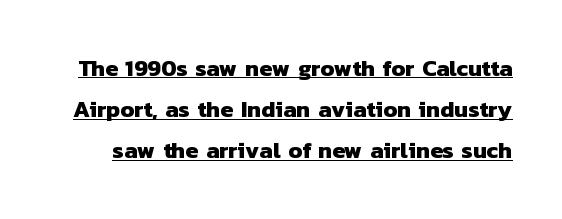
The image shows 23 px bold type; set line spacing 1.79x, normal letter spacing, underlined.
